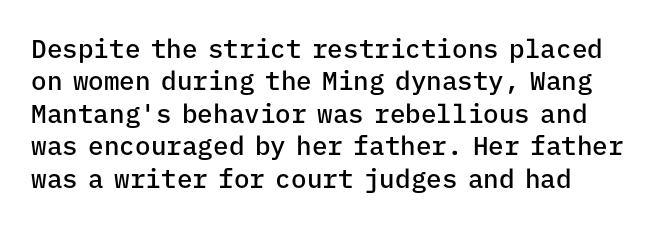
The image shows 26 px text type, upright; set normal line spacing (1.25x), normal letter spacing, not underlined.
